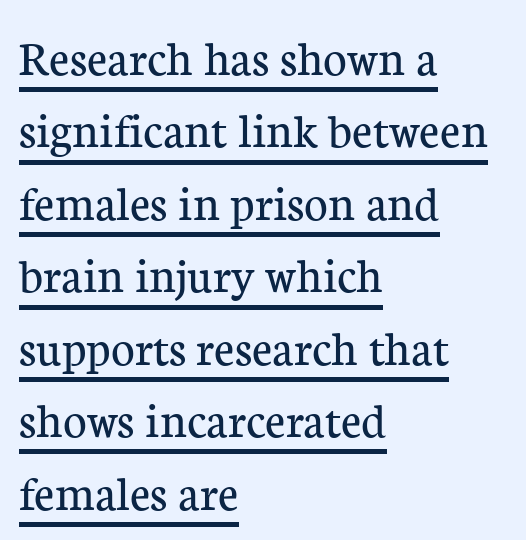
Glyph-to-glyph distance matches everyday printed text. Does the leading feel generous? No, just average. Serif or sans? Serif — the stroke terminals have little feet. The rendering uses natural spacing where letterforms have individual widths. Typeset ragged right — the left edge is the straight one.
